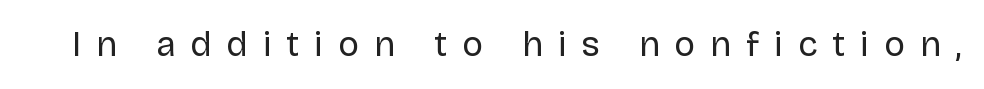
The image shows 35 px regular-weight sans-serif type, upright; set unusually wide letter spacing (+0.43 em), not underlined; low stroke contrast and a large x-height.
